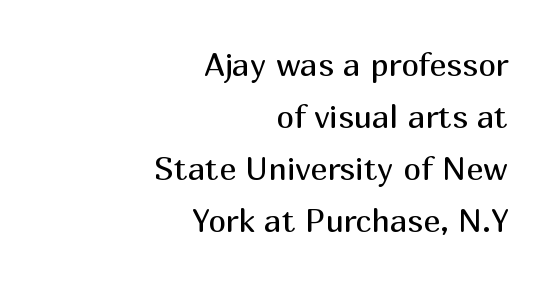
{"serif": "no", "italic": "no", "bold": "no", "weight": "regular", "width": "normal", "stroke_contrast": "medium", "x_height": "medium", "monospaced": "no", "underline": "no", "align": "right", "line_spacing": "normal", "line_spacing_ratio": 1.62, "letter_spacing": "normal", "letter_spacing_em": 0.0, "glyph_px": 32}
